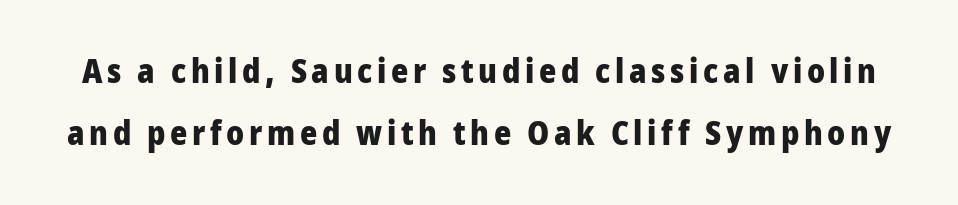
The image shows 33 px heavy sans-serif type, upright; set line spacing 1.88x, not underlined; low stroke contrast and a medium x-height.
